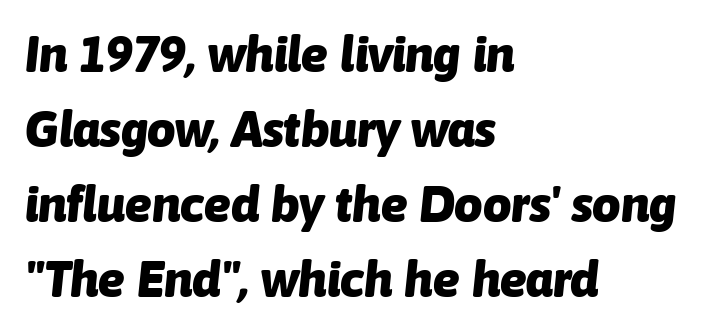
The image shows 50 px heavy type, italic (leaning right); set left-aligned, normal line spacing (1.5x), normal letter spacing, not underlined; low stroke contrast and a medium x-height.
